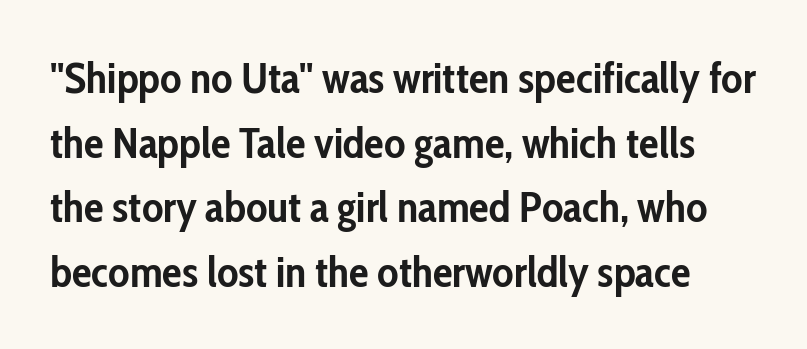
The image shows 44 px semibold, condensed sans-serif type, upright; set normal line spacing (1.47x), normal letter spacing, not underlined; low stroke contrast and a medium x-height.
